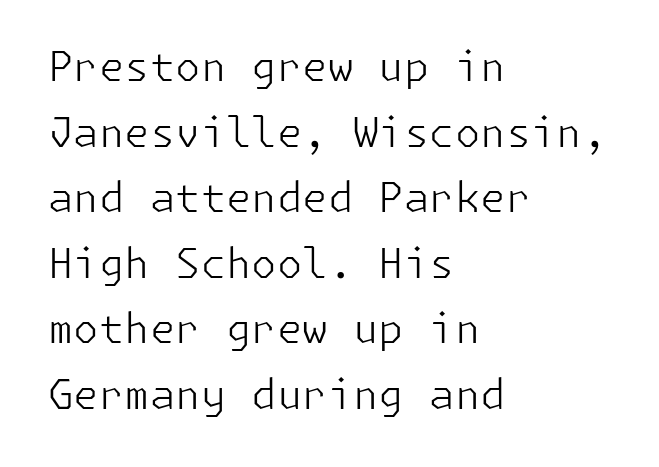
Q: Is the text bold? A: No.
Q: Is the text italic (slanted)? A: No, it is upright.
Q: Is the typeface a serif or a sans-serif typeface? A: Sans-serif.
Q: Is the text underlined? A: No.
Q: How is the paragraph aligned? A: Left-aligned.
Q: Is the spacing between letters normal or unusually wide? A: Normal.
Q: Is the spacing between lines tight, normal or loose? A: Normal.
Q: Width (condensed, normal, or wide)? A: Normal.
Q: Stroke contrast? A: Low.
Q: x-height? A: Medium.
